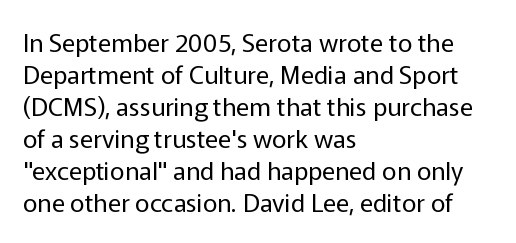
Glance below the letters and you will spot only blank space. The weight tops out at a normal text grade. Teacher's note: observe the even left margin — that is flush-left alignment. Interline gaps are of average width in this sample. In terms of posture, this sample is upright.
